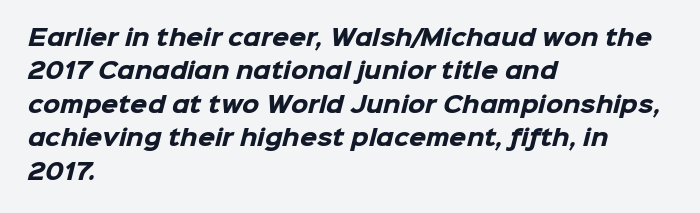
Caption: multi-line text, flush left, ragged right. A clean baseline with only descenders dipping below it. Inter-character spacing is left at the font's built-in metrics. Set as a true bold cut, around the 700 mark. The designer left line spacing at the default.
